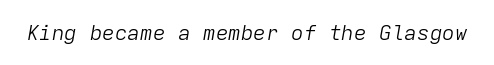
{"italic": "yes", "lean": "right", "slant_degrees": 9, "bold": "no", "underline": "no", "letter_spacing": "normal", "letter_spacing_em": 0.0, "glyph_px": 21}
